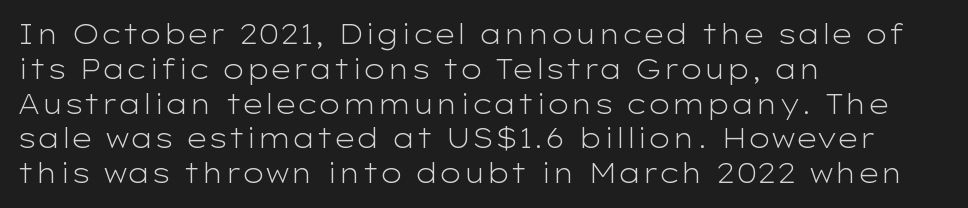
Q: Is the text bold? A: No.
Q: Is the text italic (slanted)? A: No, it is upright.
Q: Is the text underlined? A: No.
Q: How is the paragraph aligned? A: Left-aligned.
Q: Is the spacing between letters normal or unusually wide? A: Normal.
Q: Is the spacing between lines tight, normal or loose? A: Normal.
